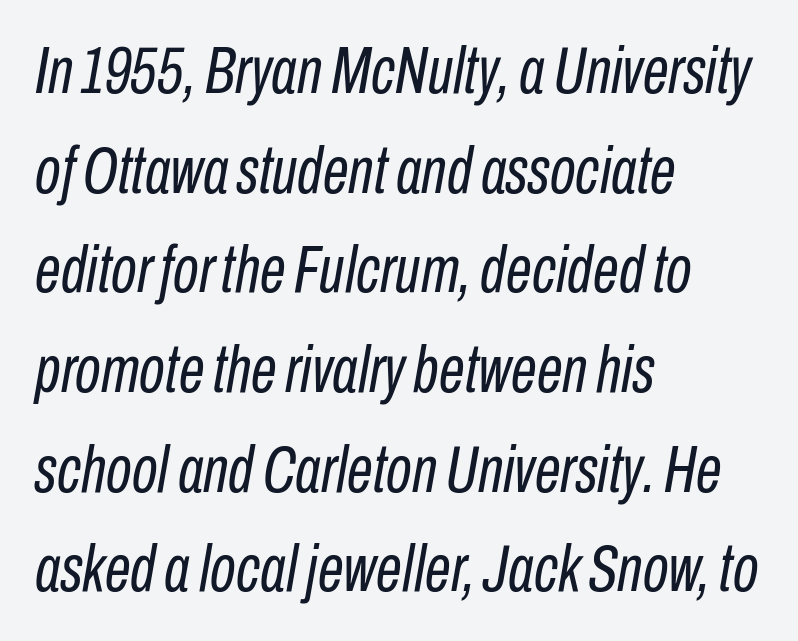
{"italic": "yes", "lean": "right", "slant_degrees": 10, "bold": "no", "weight": "regular", "width": "condensed", "stroke_contrast": "low", "x_height": "medium", "monospaced": "no", "underline": "no", "align": "left", "line_spacing": "normal", "line_spacing_ratio": 1.51, "letter_spacing": "normal", "letter_spacing_em": 0.0, "glyph_px": 66}
